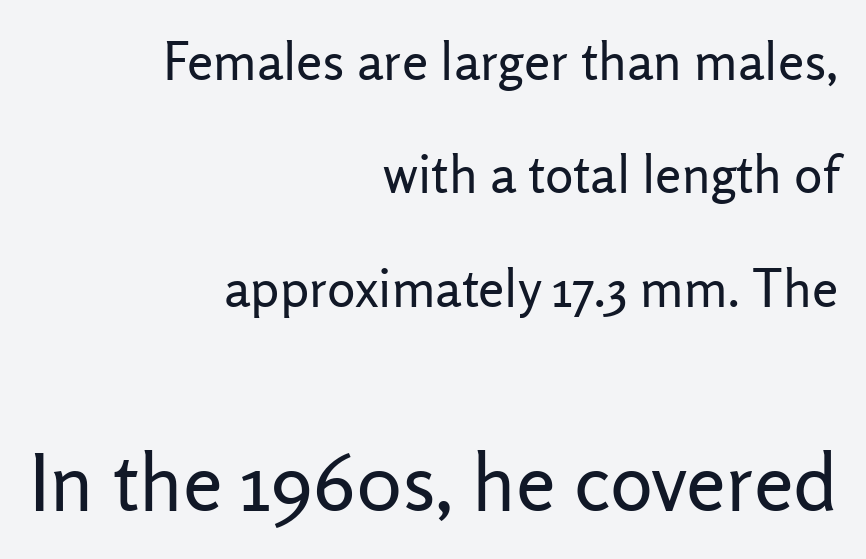
{"serif": "no", "italic": "no", "bold": "no", "weight": "regular", "width": "normal", "stroke_contrast": "low", "x_height": "medium", "monospaced": "no", "underline": "no", "align": "right", "line_spacing": "loose", "line_spacing_ratio": 2.14, "letter_spacing": "normal", "letter_spacing_em": 0.0, "larger_block": "second", "size_ratio": 1.51, "glyph_px": 80}
